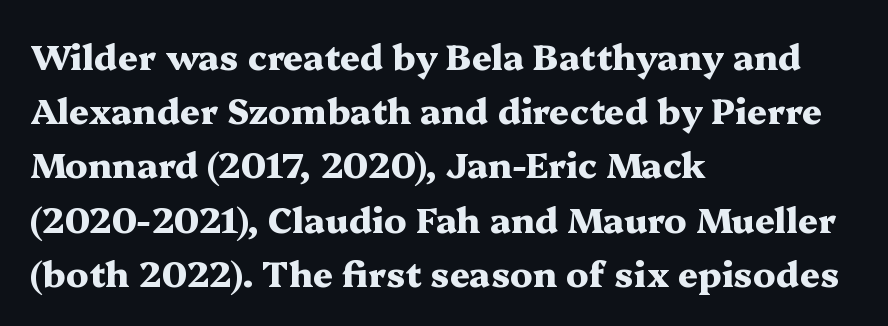
The image shows 35 px heavy, wide serif type, upright; set left-aligned, normal line spacing (1.55x), normal letter spacing, not underlined; medium stroke contrast and a medium x-height.
